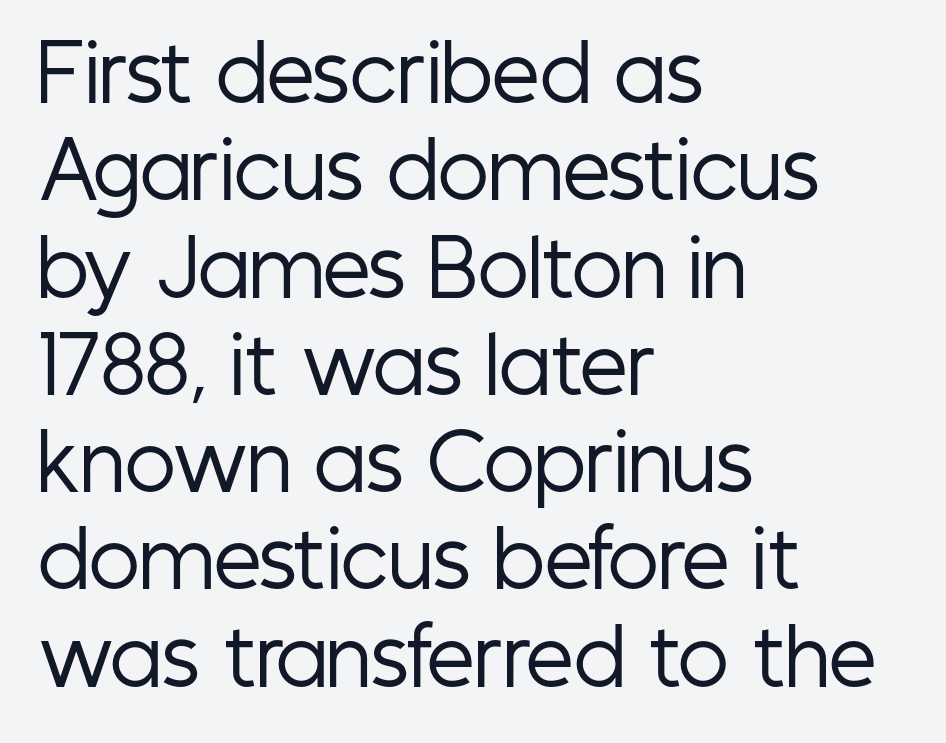
Line starts are locked; line ends wander. This sample uses a sans-serif face. Stroke thickness stays within the range of a standard reading face or lighter. This block has exactly the height ordinary leading produces. Note the varied advance widths — an 'i' is clearly narrower than an 'm'. Any mark beneath the type? The region is blank.
